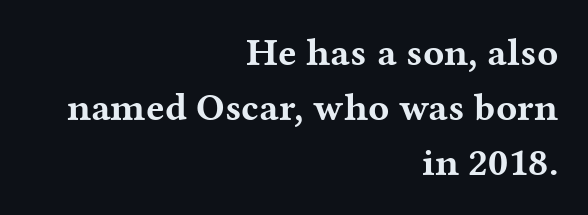
Q: Is the text bold? A: Yes.
Q: Is the text italic (slanted)? A: No, it is upright.
Q: Is the typeface a serif or a sans-serif typeface? A: Serif.
Q: Is the text underlined? A: No.
Q: How is the paragraph aligned? A: Right-aligned.
Q: Is the spacing between letters normal or unusually wide? A: Normal.
Q: Is the spacing between lines tight, normal or loose? A: Normal.
Q: Width (condensed, normal, or wide)? A: Wide.
Q: Stroke contrast? A: Medium.
Q: x-height? A: Medium.
Q: Monospaced? A: No.
